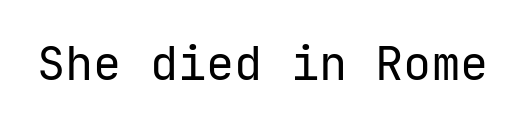
Nobody drew a line under any word here. In terms of posture, this sample is upright. Grotesque or geometric, the face here clearly has no serifs. The cut favours lightness, reaching ordinary text weight at its darkest. The face used here is monospaced, like something from a code editor.
